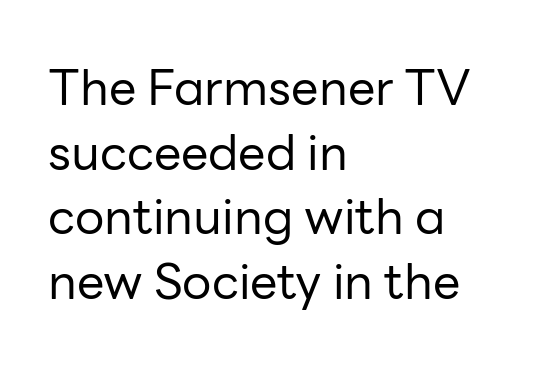
You could not count columns in this text — the font is proportionally spaced. Horizontal alignment here is leftward, the default for most running prose. What stands out about the letter spacing? Nothing — it is the standard amount. Letters have the restrained weight of plain body copy at most. This sample uses a sans-serif face.
